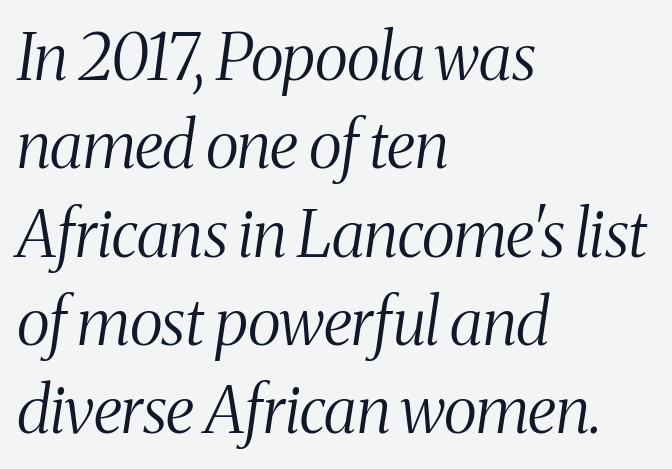
The image shows 64 px light, condensed serif type, italic (leaning right); set left-aligned, normal line spacing (1.38x), normal letter spacing, not underlined; medium stroke contrast and a medium x-height.
